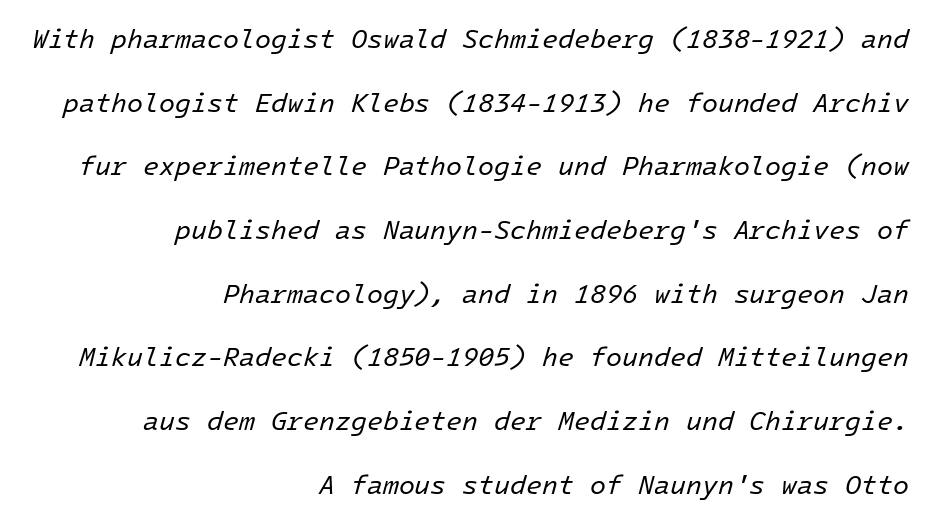
Q: Is the text bold? A: No.
Q: Is the text italic (slanted)? A: Yes, it leans right by about 16 degrees.
Q: Is the text underlined? A: No.
Q: How is the paragraph aligned? A: Right-aligned.
Q: Is the spacing between letters normal or unusually wide? A: Normal.
Q: Is the spacing between lines tight, normal or loose? A: Loose.
